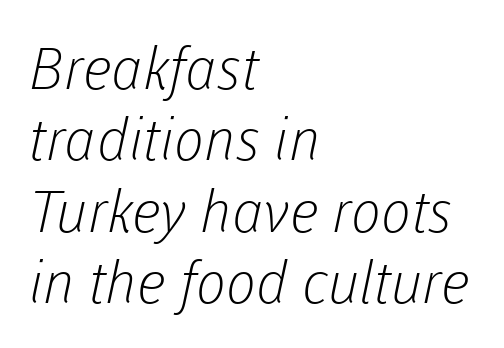
The image shows 58 px light sans-serif type; set left-aligned, line spacing 1.23x, normal letter spacing, not underlined; low stroke contrast and a medium x-height.
